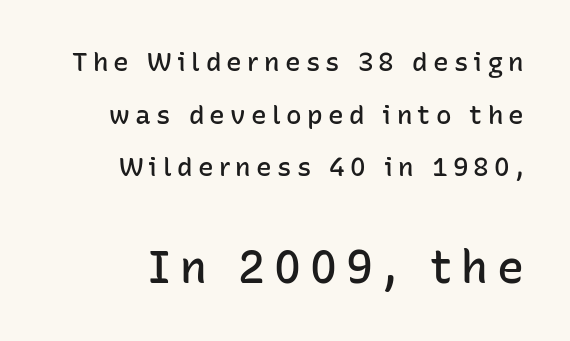
{"serif": "no", "italic": "no", "bold": "semi", "weight": "semibold", "width": "normal", "stroke_contrast": "low", "x_height": "medium", "monospaced": "no", "underline": "no", "align": "right", "line_spacing": "loose", "line_spacing_ratio": 2.02, "letter_spacing": "wide", "letter_spacing_em": 0.2, "larger_block": "second", "size_ratio": 1.73, "glyph_px": 45}
